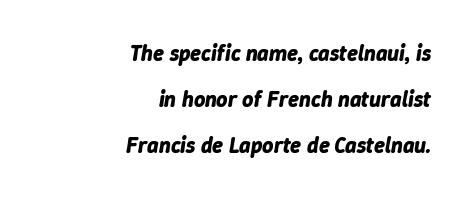
Q: Is the text bold? A: Yes.
Q: Is the text italic (slanted)? A: Yes, it leans right by about 9 degrees.
Q: Is the text underlined? A: No.
Q: How is the paragraph aligned? A: Right-aligned.
Q: Is the spacing between letters normal or unusually wide? A: Normal.
Q: Is the spacing between lines tight, normal or loose? A: Loose.
